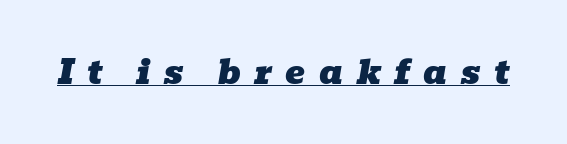
{"serif": "yes", "italic": "yes", "lean": "right", "slant_degrees": 10, "width": "wide", "stroke_contrast": "low", "x_height": "medium", "monospaced": "no", "underline": "yes", "letter_spacing": "wide", "letter_spacing_em": 0.41, "glyph_px": 33}
